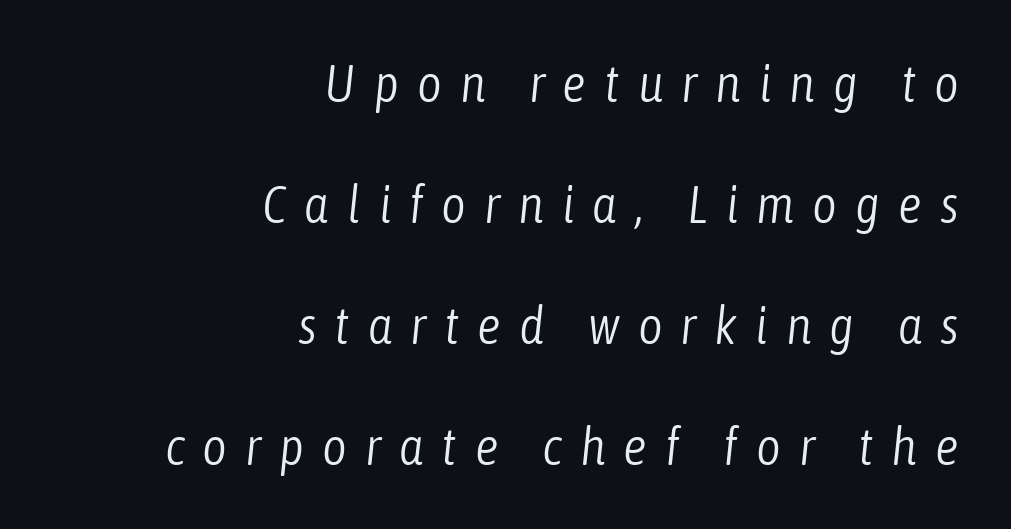
The specimen reads as italic at a glance. A flush-right, rag-left setting is used for this passage. Is this a fixed-width face? No — the glyphs have proportional, varying widths. Letters have the restrained weight of plain body copy at most. A typesetter would call this heavily tracked-out type. Underlining? Definitely not there.
